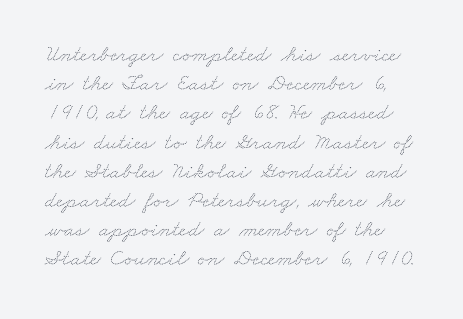
{"bold": "no", "underline": "no", "line_spacing": "normal", "line_spacing_ratio": 1.27, "letter_spacing": "normal", "letter_spacing_em": 0.0, "glyph_px": 23}
